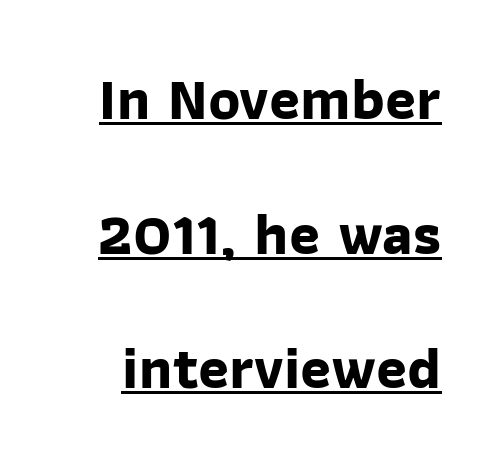
The image shows 59 px bold sans-serif type; set loose line spacing (2.28x), normal letter spacing, underlined; low stroke contrast and a medium x-height.
